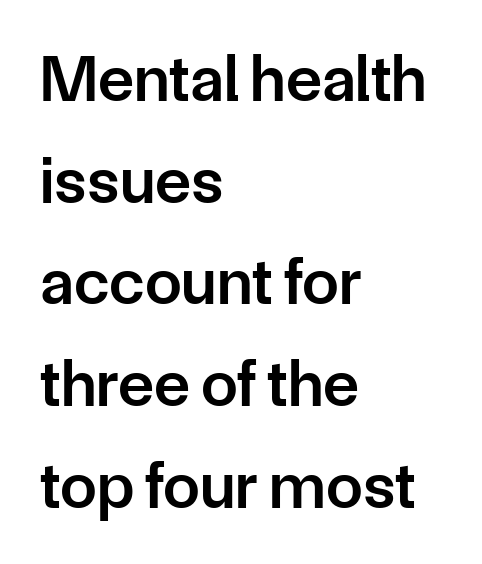
Q: Is the text bold? A: Semi-bold.
Q: Is the text italic (slanted)? A: No, it is upright.
Q: Is the typeface a serif or a sans-serif typeface? A: Sans-serif.
Q: Is the text underlined? A: No.
Q: How is the paragraph aligned? A: Left-aligned.
Q: Is the spacing between letters normal or unusually wide? A: Normal.
Q: Is the spacing between lines tight, normal or loose? A: Normal.
Q: Width (condensed, normal, or wide)? A: Normal.
Q: Stroke contrast? A: Low.
Q: x-height? A: Medium.
Q: Monospaced? A: No.
